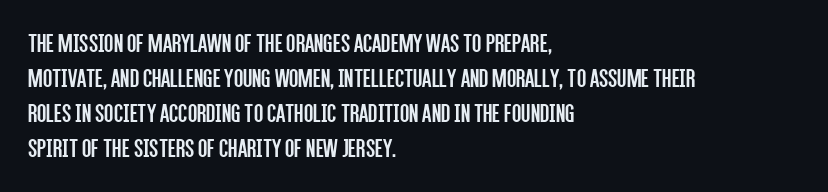
Q: Is the text bold? A: No.
Q: Is the text italic (slanted)? A: No, it is upright.
Q: Is the text underlined? A: No.
Q: How is the paragraph aligned? A: Left-aligned.
Q: Is the spacing between letters normal or unusually wide? A: Normal.
Q: Is the spacing between lines tight, normal or loose? A: Normal.
